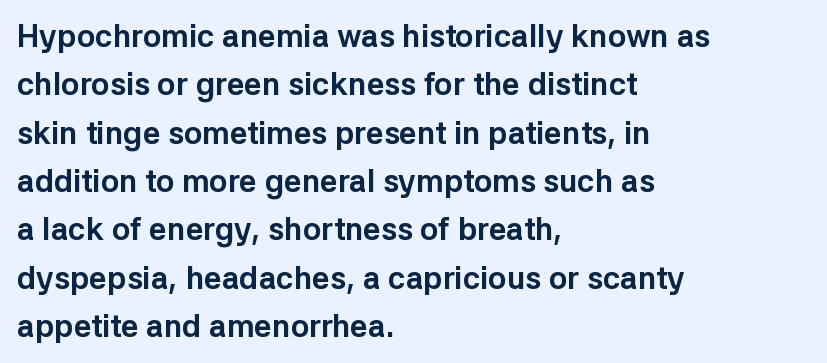
{"serif": "no", "italic": "no", "bold": "yes", "weight": "bold", "width": "normal", "stroke_contrast": "low", "x_height": "medium", "monospaced": "no", "underline": "no", "align": "left", "line_spacing": "normal", "line_spacing_ratio": 1.56, "letter_spacing": "normal", "letter_spacing_em": 0.0, "glyph_px": 31}
